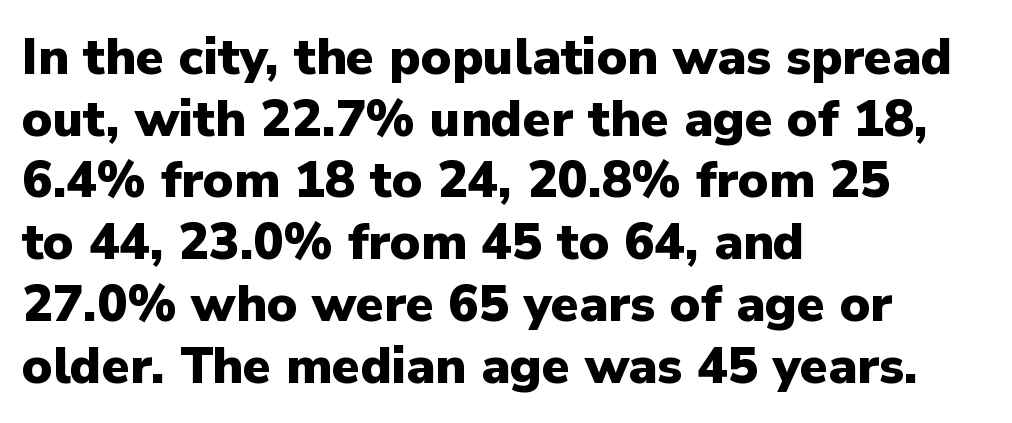
Q: Is the text bold? A: Yes.
Q: Is the text italic (slanted)? A: No, it is upright.
Q: Is the typeface a serif or a sans-serif typeface? A: Sans-serif.
Q: Is the text underlined? A: No.
Q: How is the paragraph aligned? A: Left-aligned.
Q: Is the spacing between letters normal or unusually wide? A: Normal.
Q: Width (condensed, normal, or wide)? A: Normal.
Q: Stroke contrast? A: Low.
Q: x-height? A: Medium.
Q: Monospaced? A: No.
